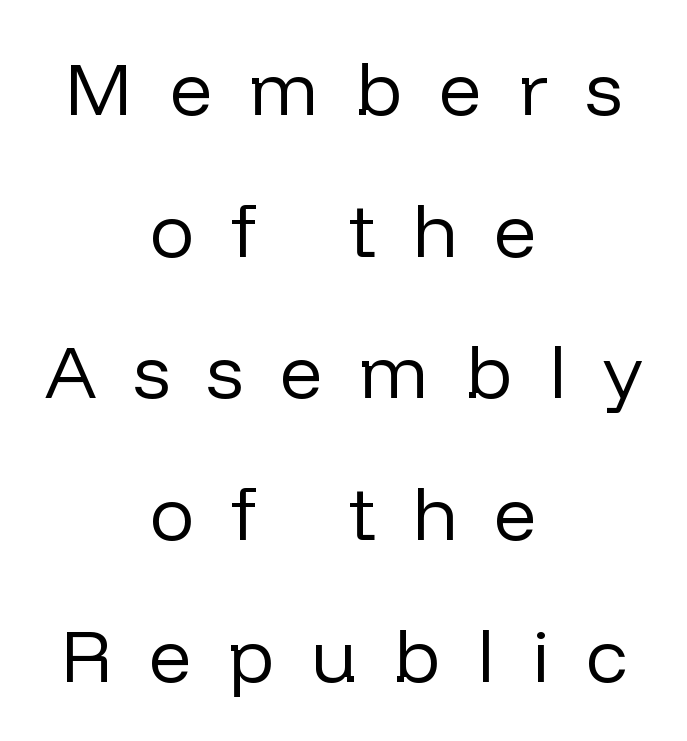
Unlike italic type, these characters show no tilt at all. The characters are drawn with everyday or finer stroke widths. The letters advance in unequal steps, a hallmark of proportional type. I'd call this a sans setting — the letters go barefoot. The foot of each line stays bare and open.
